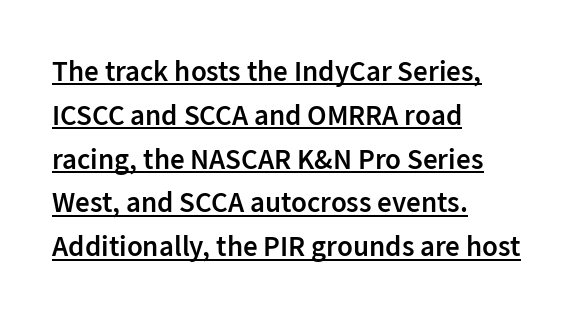
{"serif": "no", "italic": "no", "bold": "semi", "weight": "semibold", "width": "normal", "stroke_contrast": "low", "x_height": "medium", "monospaced": "no", "underline": "yes", "align": "left", "line_spacing": "normal", "line_spacing_ratio": 1.51, "letter_spacing": "normal", "letter_spacing_em": 0.0, "glyph_px": 29}
